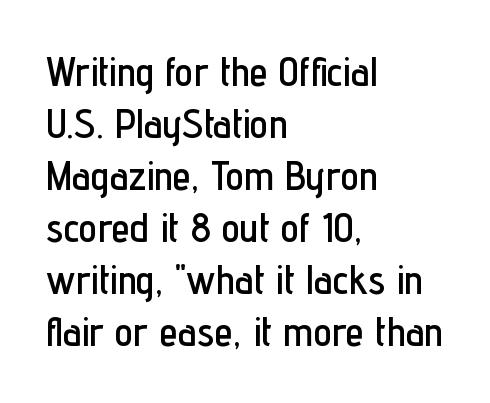
{"serif": "no", "italic": "no", "width": "condensed", "stroke_contrast": "low", "x_height": "medium", "monospaced": "no", "underline": "no", "align": "left", "line_spacing": "normal", "line_spacing_ratio": 1.27, "letter_spacing": "normal", "letter_spacing_em": 0.0, "glyph_px": 41}
